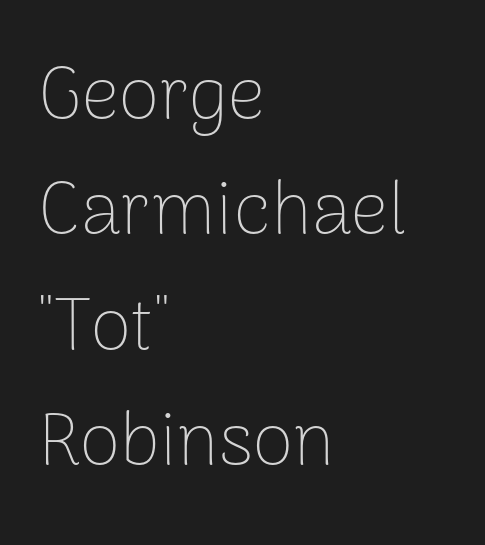
The ragged edge is on the right, which tells us the setting is flush left. Characters follow at the spacing the type designer built in. Style check: upright. Lines of text with bare space underneath. A typesetter would label this face a sans.
